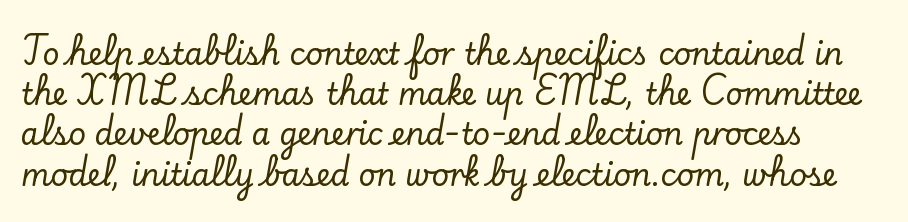
Q: Is the text italic (slanted)? A: Yes.
Q: Is the typeface a serif or a sans-serif typeface? A: Serif.
Q: Is the text underlined? A: No.
Q: Is the spacing between letters normal or unusually wide? A: Normal.
Q: Is the spacing between lines tight, normal or loose? A: Normal.
Q: Width (condensed, normal, or wide)? A: Normal.
Q: Stroke contrast? A: Low.
Q: x-height? A: Small.
Q: Monospaced? A: No.
